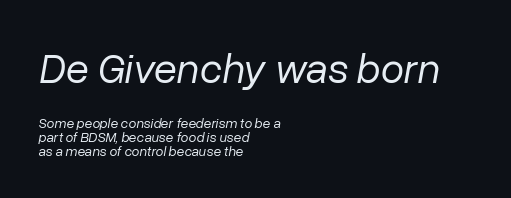
The image shows 42 px regular-weight type, italic (leaning right); set left-aligned, tight line spacing (0.99x), normal letter spacing, not underlined; the first (top) block is 3.0x larger; low stroke contrast and a medium x-height.
